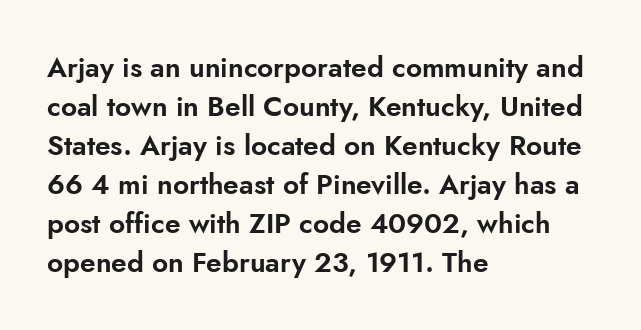
The image shows 28 px sans-serif type, upright; set left-aligned, normal line spacing (1.39x), normal letter spacing, not underlined; low stroke contrast and a small x-height.
